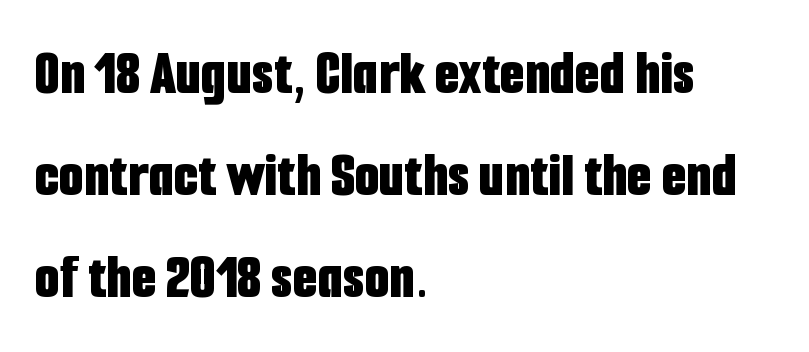
The image shows 64 px bold, condensed sans-serif type, upright; set left-aligned, normal line spacing (1.59x), normal letter spacing, not underlined; low stroke contrast and a medium x-height.
